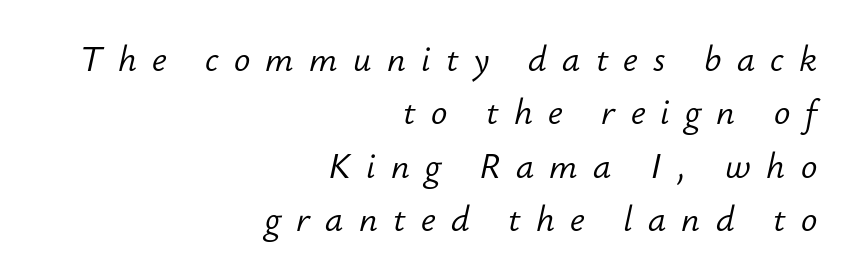
Varying glyph widths throughout — classic text-font behaviour. Is this a heavy cut? Hardly; it is regular or lighter. The font's italic variant was chosen for this text. Compared with typical body copy, the letter spacing here is much looser. Only glyphs here, with clear space below each row.
